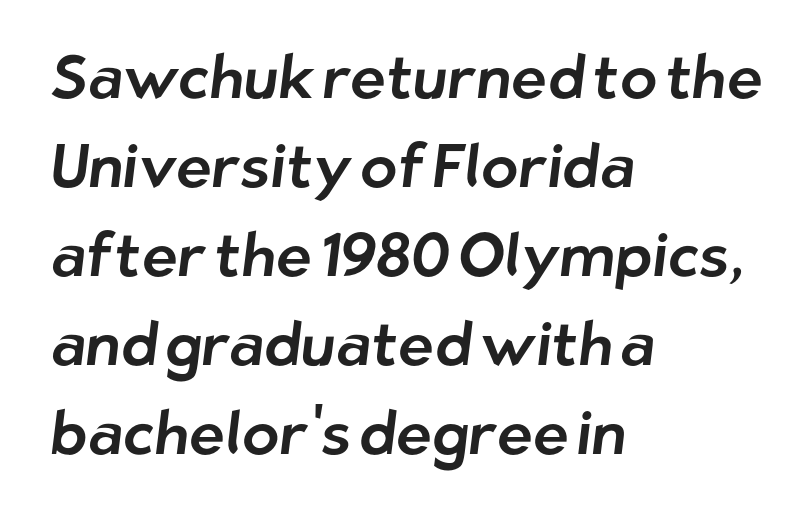
{"serif": "no", "width": "normal", "stroke_contrast": "low", "x_height": "medium", "monospaced": "no", "underline": "no", "align": "left", "line_spacing": "normal", "line_spacing_ratio": 1.46, "letter_spacing": "normal", "letter_spacing_em": 0.0, "glyph_px": 61}
